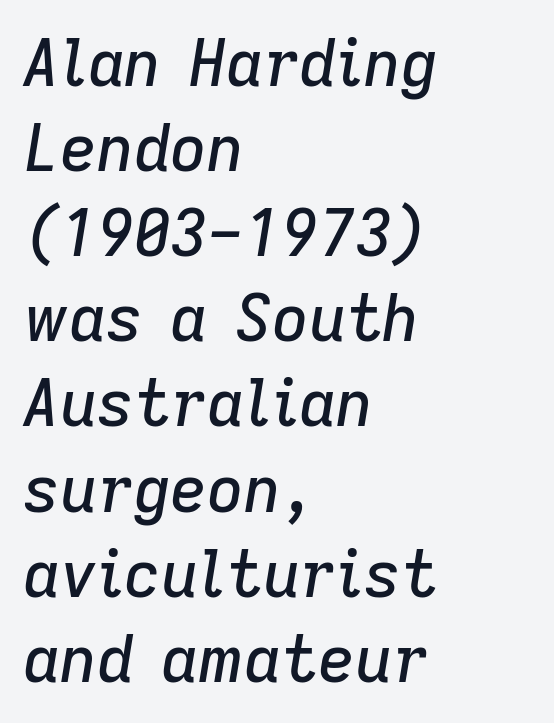
{"italic": "yes", "lean": "right", "slant_degrees": 9, "width": "normal", "stroke_contrast": "low", "x_height": "medium", "monospaced": "no", "underline": "no", "align": "left", "line_spacing": "normal", "line_spacing_ratio": 1.33, "letter_spacing": "normal", "letter_spacing_em": 0.0, "glyph_px": 64}
